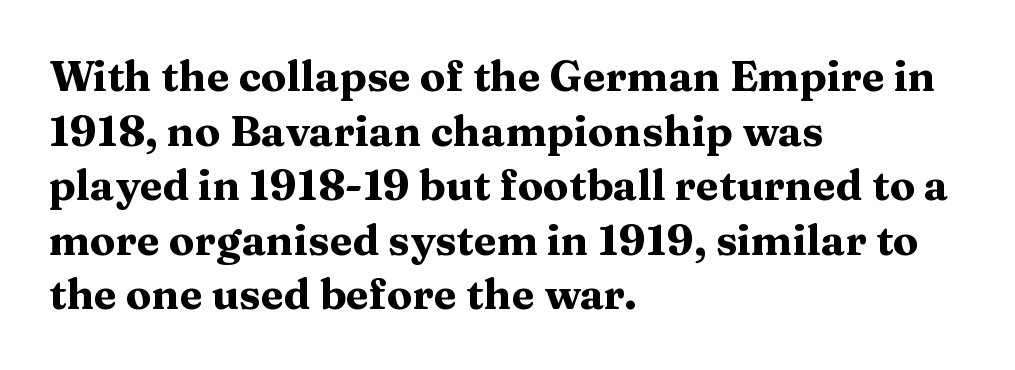
The image shows 42 px heavy, wide serif type, upright; set left-aligned, normal line spacing (1.3x), normal letter spacing, not underlined; medium stroke contrast and a medium x-height.
